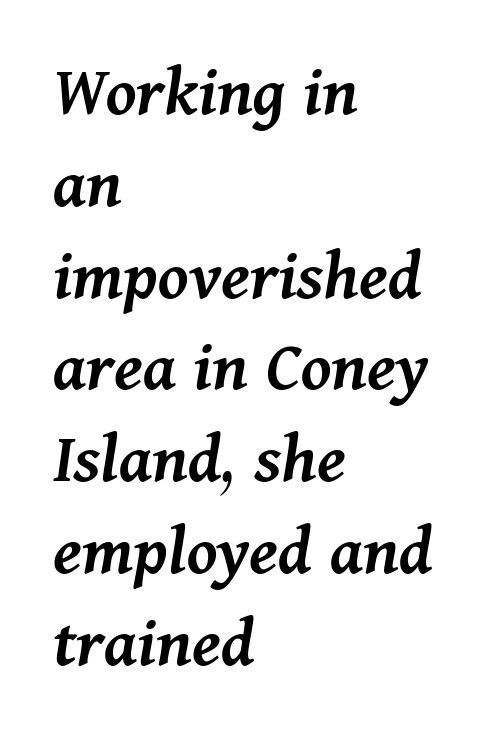
A typesetter would call this proportional, since set widths differ per character. Horizontally, the lines are justified to the leading edge only. The glyphs look as if they've been sheared to an angle. Each word holds together tightly as a unit, with standard inter-letter gaps. Stroke thickness is moderately raised; the sample reads as semibold.
